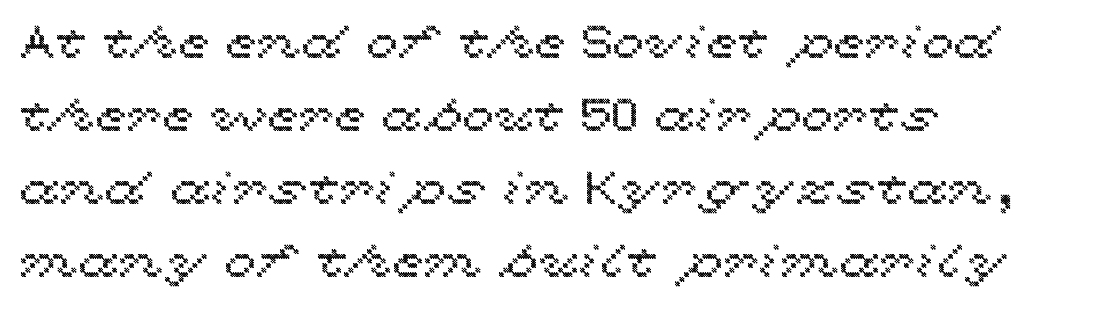
The image shows 46 px wide type; set left-aligned, normal line spacing (1.59x), normal letter spacing, not underlined; a medium x-height.
